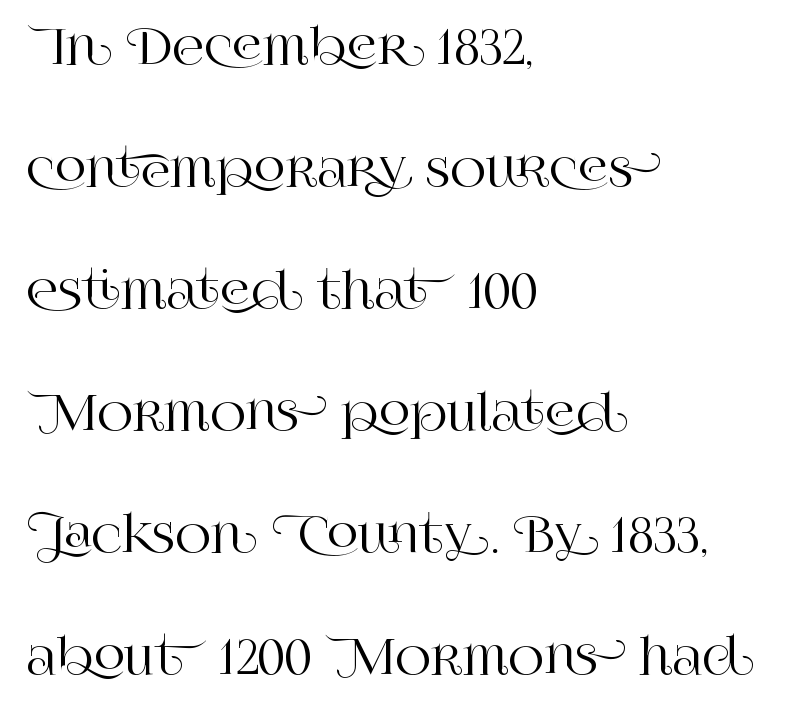
The image shows 49 px serif type, upright; set left-aligned, loose line spacing (2.49x), normal letter spacing, not underlined; high stroke contrast and a large x-height.
